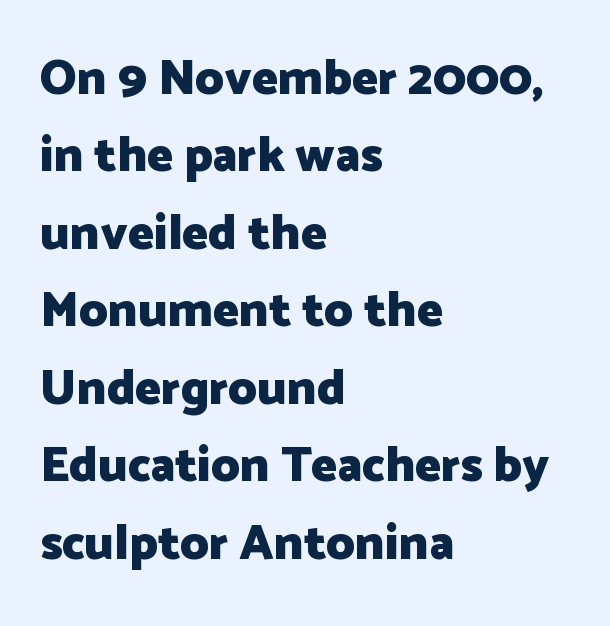
The passage shown is typed in a proportional face where columns would drift. Leftover space on each line is placed entirely after the last word. The passage shown has conventional tracking throughout. Font category for this specimen: sans-serif. A clean baseline with only descenders dipping below it. The designer left line spacing at the default.
